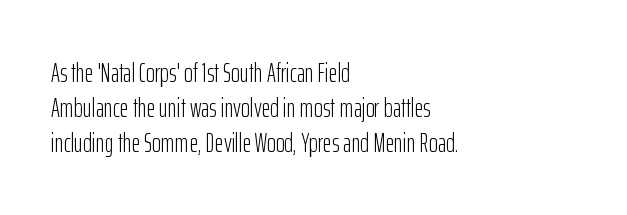
The image shows 27 px text type, upright; set left-aligned, normal line spacing (1.29x), normal letter spacing, not underlined.
